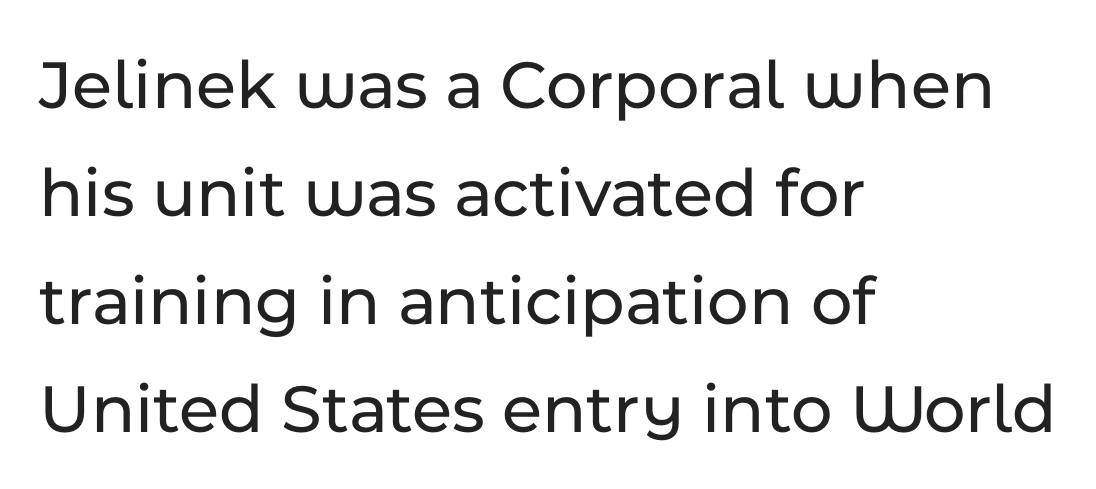
{"serif": "no", "italic": "no", "width": "normal", "stroke_contrast": "low", "x_height": "medium", "monospaced": "no", "underline": "no", "align": "left", "line_spacing": "normal", "line_spacing_ratio": 1.52, "letter_spacing": "normal", "letter_spacing_em": 0.0, "glyph_px": 71}
